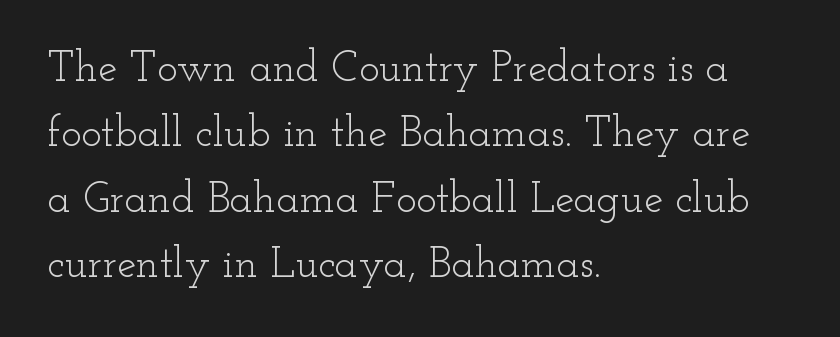
Q: Is the text bold? A: No.
Q: Is the text italic (slanted)? A: No, it is upright.
Q: Is the typeface a serif or a sans-serif typeface? A: Serif.
Q: Is the text underlined? A: No.
Q: How is the paragraph aligned? A: Left-aligned.
Q: Is the spacing between letters normal or unusually wide? A: Normal.
Q: Is the spacing between lines tight, normal or loose? A: Normal.
Q: Width (condensed, normal, or wide)? A: Wide.
Q: Stroke contrast? A: Low.
Q: x-height? A: Small.
Q: Monospaced? A: No.
